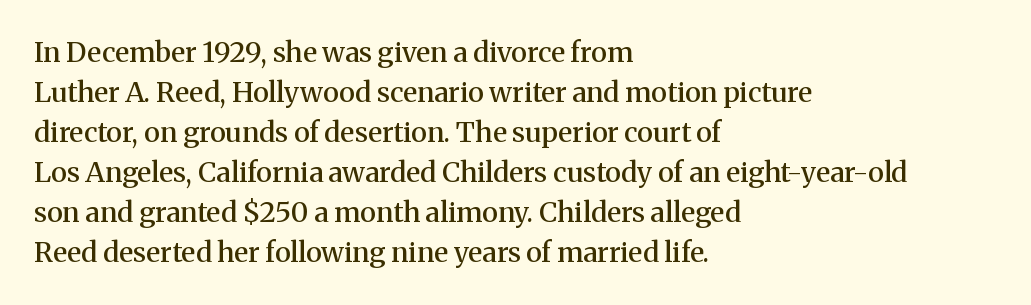
Unlike italic type, these characters show no tilt at all. Reading down the block, your eye returns to a fixed left position each line. Reading down the column, the eye jumps a familiar distance to each next line. What stands out about the letter spacing? Nothing — it is the standard amount.
